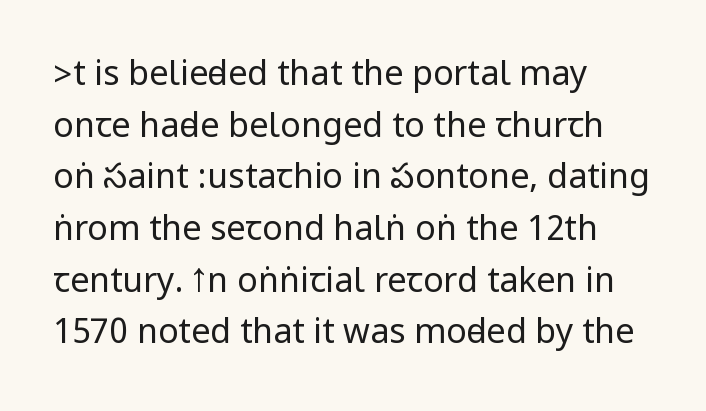
The image shows 34 px regular-weight, condensed sans-serif type, upright; set left-aligned, normal line spacing (1.52x), normal letter spacing, not underlined; low stroke contrast.
